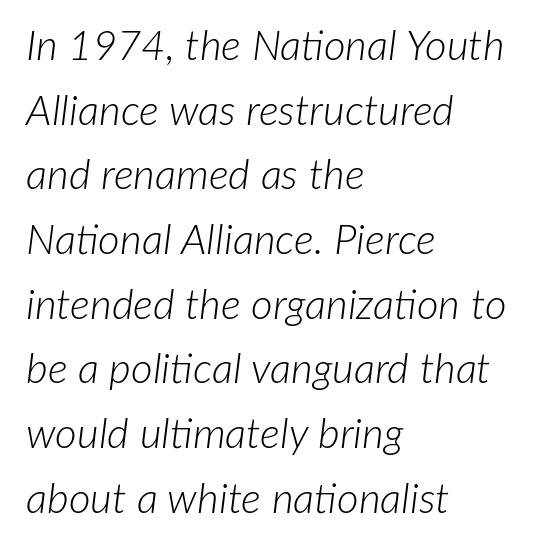
Q: Is the text bold? A: No.
Q: Is the text italic (slanted)? A: Yes, it leans right by about 7 degrees.
Q: Is the text underlined? A: No.
Q: How is the paragraph aligned? A: Left-aligned.
Q: Is the spacing between letters normal or unusually wide? A: Normal.
Q: Is the spacing between lines tight, normal or loose? A: Normal.
Q: Width (condensed, normal, or wide)? A: Normal.
Q: Stroke contrast? A: Low.
Q: x-height? A: Medium.
Q: Monospaced? A: No.
